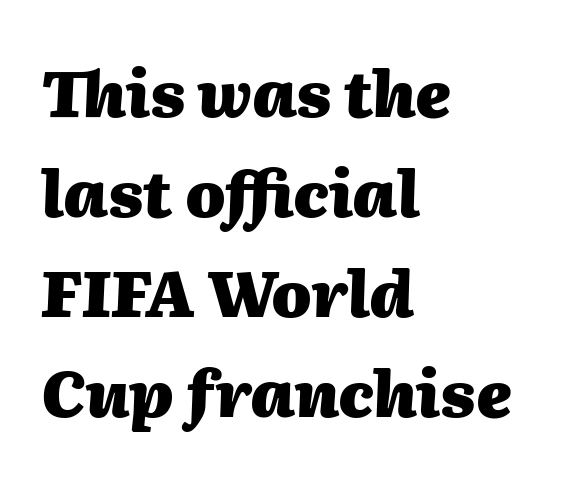
{"italic": "yes", "lean": "right", "slant_degrees": 2, "bold": "yes", "weight": "heavy", "width": "normal", "stroke_contrast": "medium", "x_height": "medium", "monospaced": "no", "underline": "no", "align": "left", "line_spacing": "normal", "line_spacing_ratio": 1.56, "letter_spacing": "normal", "letter_spacing_em": 0.0, "glyph_px": 64}
